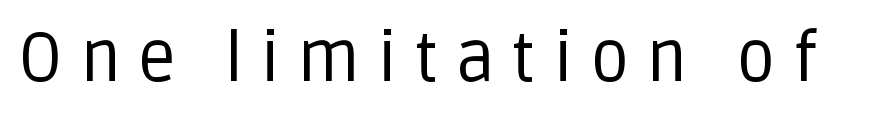
Q: Is the text bold? A: No.
Q: Is the text italic (slanted)? A: No, it is upright.
Q: Is the typeface a serif or a sans-serif typeface? A: Sans-serif.
Q: Is the text underlined? A: No.
Q: Is the spacing between letters normal or unusually wide? A: Unusually wide.
Q: Width (condensed, normal, or wide)? A: Normal.
Q: Stroke contrast? A: Low.
Q: x-height? A: Large.
Q: Monospaced? A: No.
